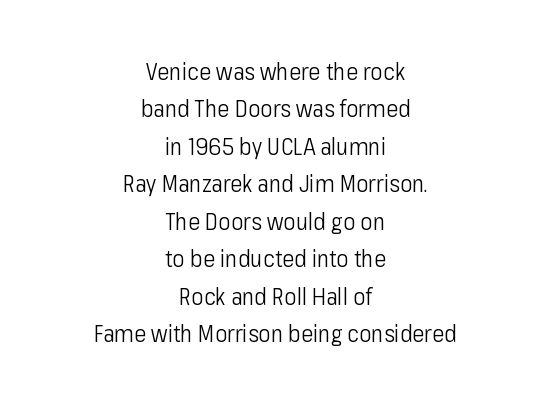
Q: Is the text bold? A: No.
Q: Is the text italic (slanted)? A: No, it is upright.
Q: Is the text underlined? A: No.
Q: How is the paragraph aligned? A: Centered.
Q: Is the spacing between letters normal or unusually wide? A: Normal.
Q: Is the spacing between lines tight, normal or loose? A: Normal.
